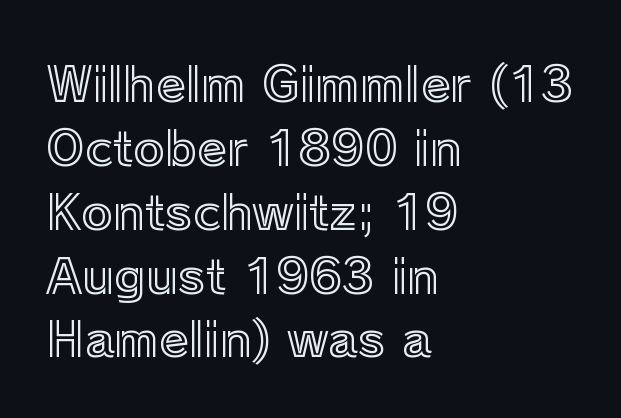
The face used here is proportionally spaced, like ordinary book or web type. The typesetter chose a ragged-right arrangement here. The words here are not underlined. The font's upright variant was chosen for this text.
